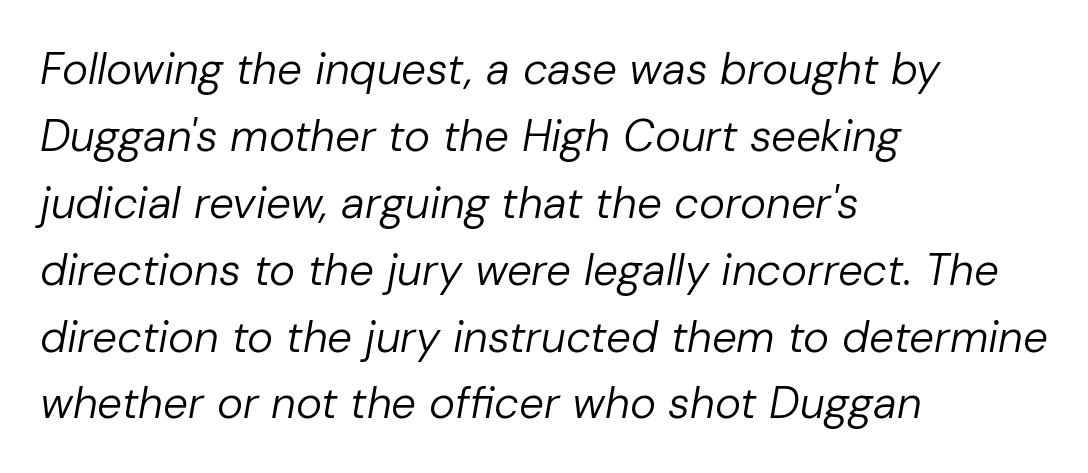
The block of text has a typical density, with ordinary space between rows. This sample uses plain, unmodified letter spacing. Nothing heavy about these letters — not bold at all. Yep, that's italic — everything's leaning.
